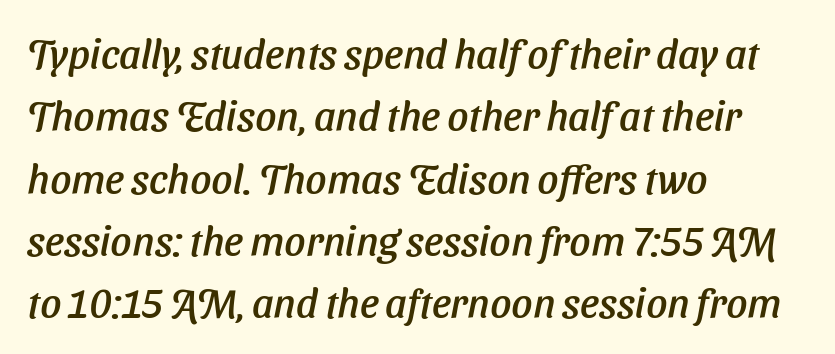
Note the varied advance widths — an 'i' is clearly narrower than an 'm'. Type without underlining. Regarding leading, the lines here are spaced in the standard way. Typeset ragged right — the left edge is the straight one. Observe the ordinary spacing: letters are neighbours, not strangers.
